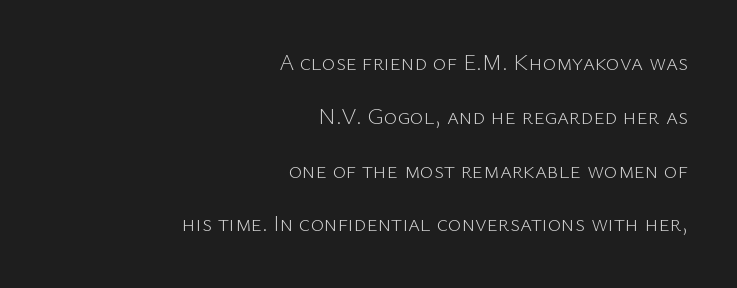
{"italic": "no", "bold": "no", "underline": "no", "align": "right", "line_spacing": "loose", "line_spacing_ratio": 2.34, "letter_spacing": "normal", "letter_spacing_em": 0.0, "glyph_px": 23}
